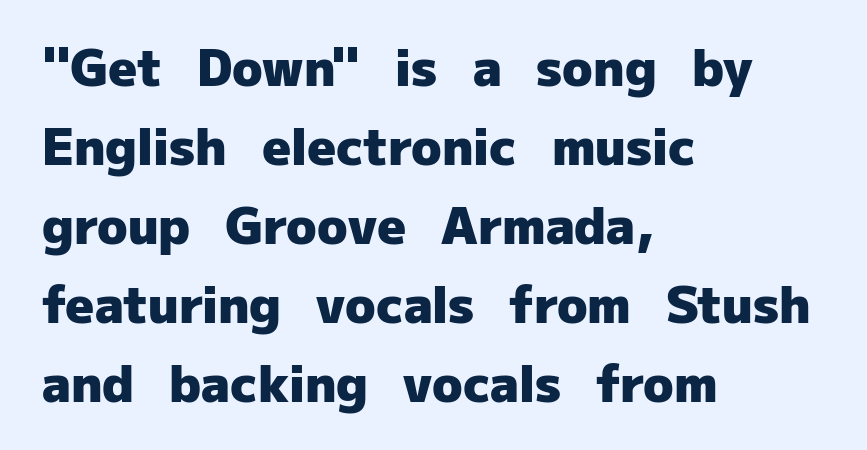
{"serif": "no", "italic": "no", "bold": "yes", "weight": "heavy", "width": "normal", "stroke_contrast": "low", "x_height": "medium", "monospaced": "no", "underline": "no", "align": "left", "line_spacing": "normal", "line_spacing_ratio": 1.58, "letter_spacing": "normal", "letter_spacing_em": 0.0, "glyph_px": 50}
